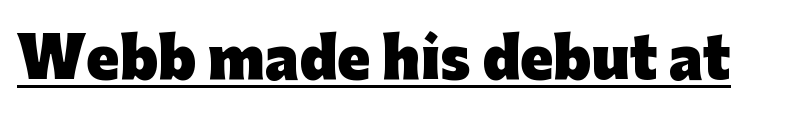
{"serif": "no", "italic": "no", "bold": "yes", "weight": "heavy", "width": "normal", "stroke_contrast": "low", "x_height": "medium", "monospaced": "no", "underline": "yes", "letter_spacing": "normal", "letter_spacing_em": 0.0, "glyph_px": 55}
